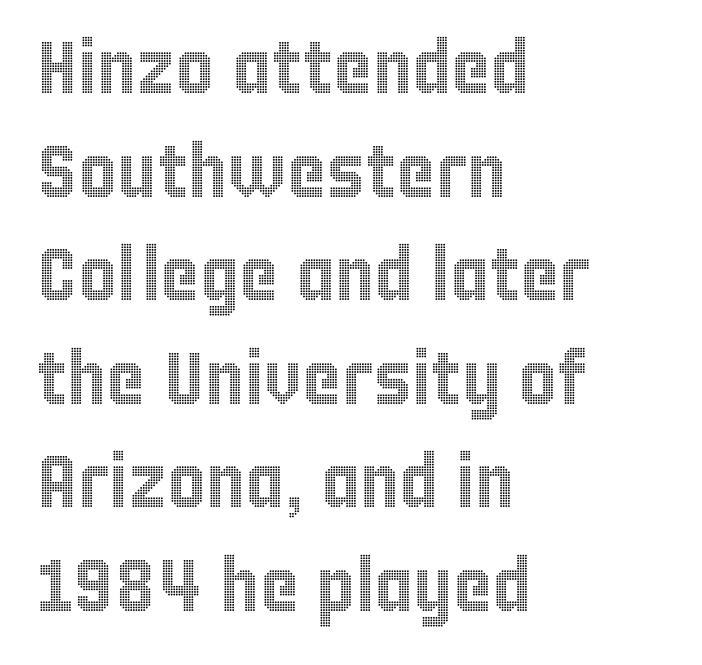
The image shows 74 px condensed type, upright; set left-aligned, normal line spacing (1.4x), normal letter spacing, not underlined; a large x-height.
